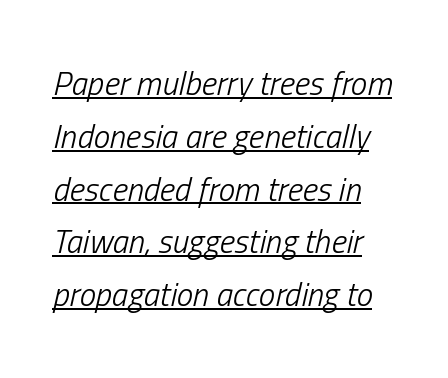
Quick note: italic. Which margin do the lines hug? The left one — the right edge is uneven. Think standard paragraph weight, or any step lighter than that. A continuous stroke trails under the words, as in a hyperlink.
